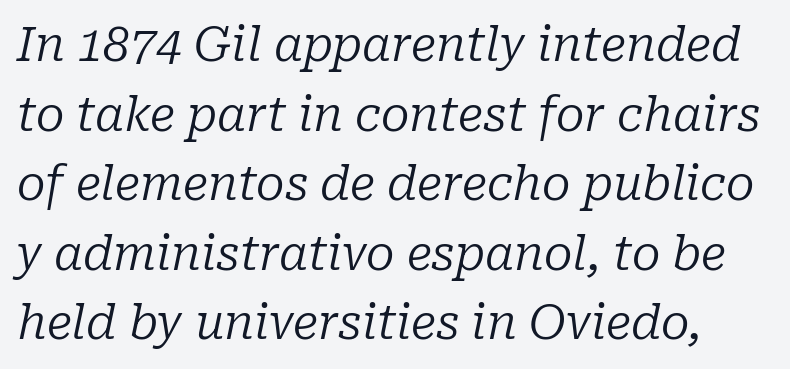
Varying glyph widths throughout — classic text-font behaviour. Nothing heavy about these letters — not bold at all. Observe the lean: these are italic letterforms. Nobody touched the tracking dial on this one. Little horizontal feet cap the strokes, marking this as serif type.
